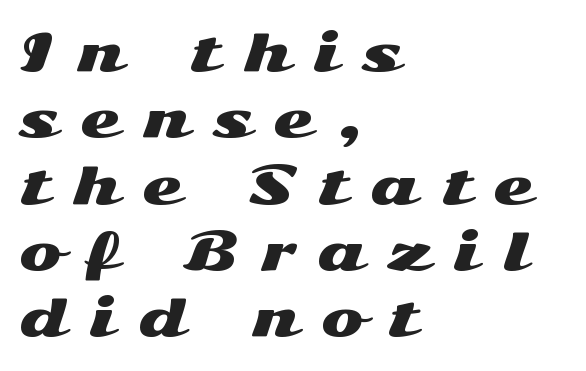
Q: Is the text italic (slanted)? A: Yes.
Q: Is the typeface a serif or a sans-serif typeface? A: Sans-serif.
Q: Is the text underlined? A: No.
Q: How is the paragraph aligned? A: Left-aligned.
Q: Is the spacing between letters normal or unusually wide? A: Unusually wide.
Q: Is the spacing between lines tight, normal or loose? A: Normal.
Q: Width (condensed, normal, or wide)? A: Wide.
Q: Stroke contrast? A: Medium.
Q: x-height? A: Medium.
Q: Monospaced? A: No.
